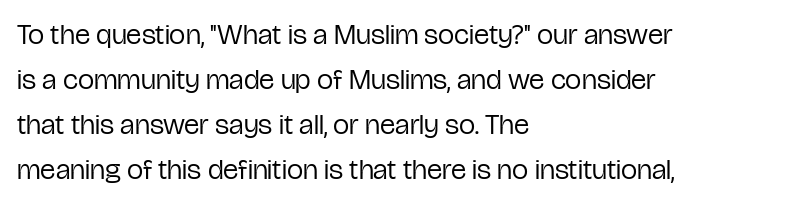
The image shows 29 px regular-weight, condensed sans-serif type, upright; set left-aligned, normal line spacing (1.55x), normal letter spacing, not underlined; low stroke contrast and a medium x-height.
